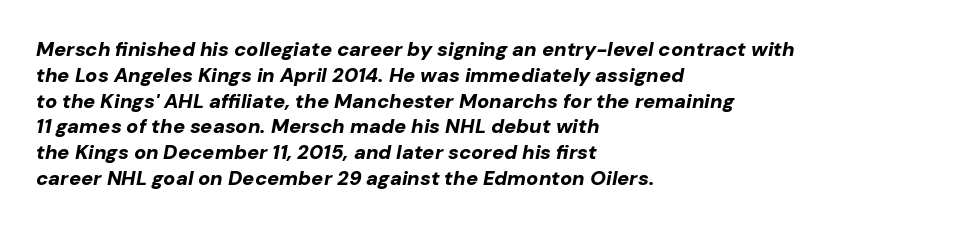
Each new line begins a customary step beneath the previous one. Is the type bold? Yes — the strokes are clearly thick and heavy. No extra tracking has been applied to these lines. Honestly, there is no underline to notice here at all.
